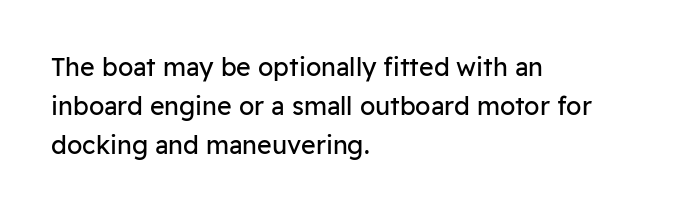
Q: Is the text bold? A: No.
Q: Is the text italic (slanted)? A: No, it is upright.
Q: Is the text underlined? A: No.
Q: How is the paragraph aligned? A: Left-aligned.
Q: Is the spacing between letters normal or unusually wide? A: Normal.
Q: Is the spacing between lines tight, normal or loose? A: Normal.
